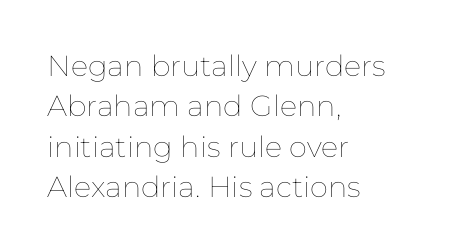
Each stroke keeps to a modest, everyday thickness or less. The passage shown stacks its lines at a standard gap. Honestly, the letter spacing is just normal — you wouldn't notice it. This is roman type, the default non-slanted kind. Check under the words: just untouched page.
